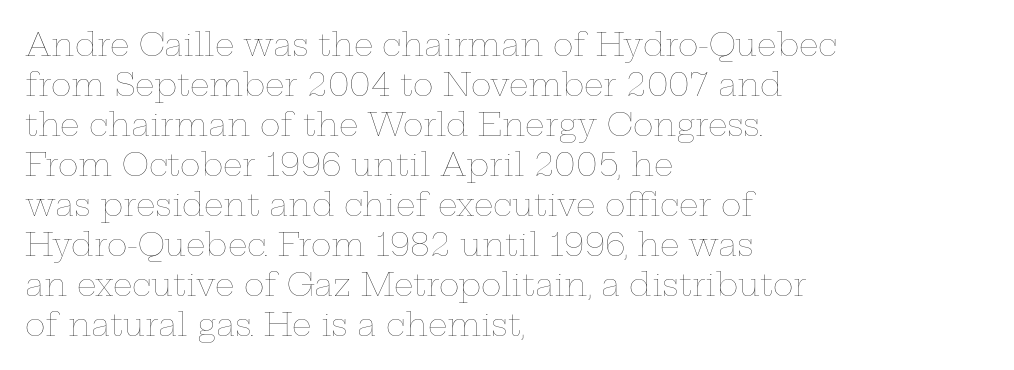
{"italic": "no", "bold": "no", "weight": "thin", "width": "wide", "stroke_contrast": "low", "x_height": "medium", "monospaced": "no", "underline": "no", "align": "left", "line_spacing": "normal", "line_spacing_ratio": 1.29, "letter_spacing": "normal", "letter_spacing_em": 0.0, "glyph_px": 31}
